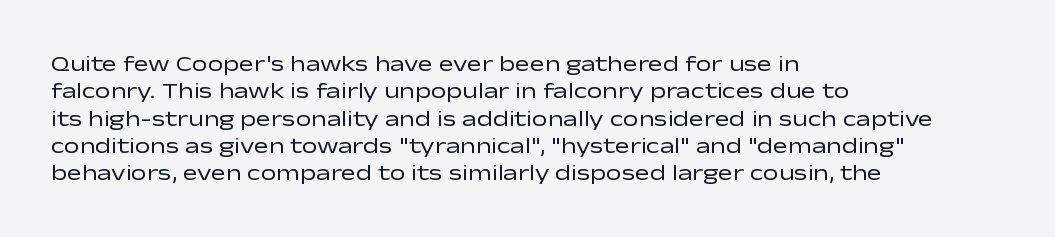
{"italic": "no", "bold": "no", "underline": "no", "align": "left", "line_spacing_ratio": 1.24, "letter_spacing": "normal", "letter_spacing_em": 0.0, "glyph_px": 22}
